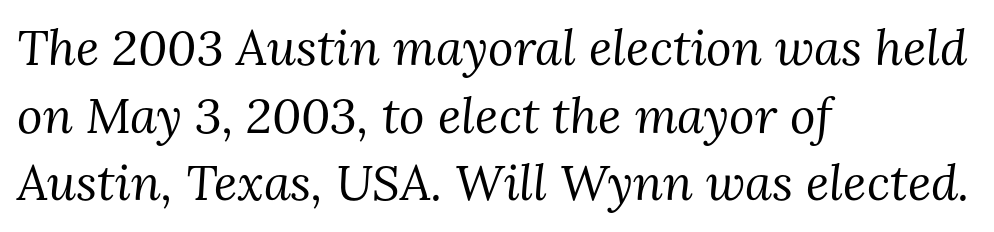
Q: Is the text bold? A: No.
Q: Is the text italic (slanted)? A: Yes, it leans right by about 3 degrees.
Q: Is the typeface a serif or a sans-serif typeface? A: Serif.
Q: Is the text underlined? A: No.
Q: How is the paragraph aligned? A: Left-aligned.
Q: Is the spacing between letters normal or unusually wide? A: Normal.
Q: Is the spacing between lines tight, normal or loose? A: Normal.
Q: Width (condensed, normal, or wide)? A: Normal.
Q: Stroke contrast? A: Medium.
Q: x-height? A: Medium.
Q: Monospaced? A: No.
